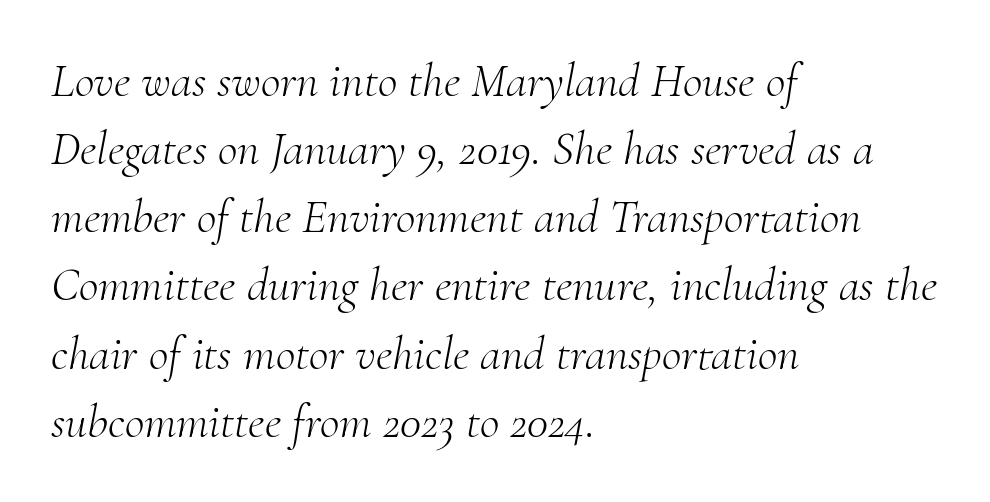
{"serif": "yes", "italic": "yes", "lean": "right", "slant_degrees": 10, "bold": "no", "weight": "light", "width": "normal", "stroke_contrast": "medium", "x_height": "small", "monospaced": "no", "underline": "no", "align": "left", "line_spacing": "normal", "line_spacing_ratio": 1.42, "letter_spacing": "normal", "letter_spacing_em": 0.0, "glyph_px": 48}
